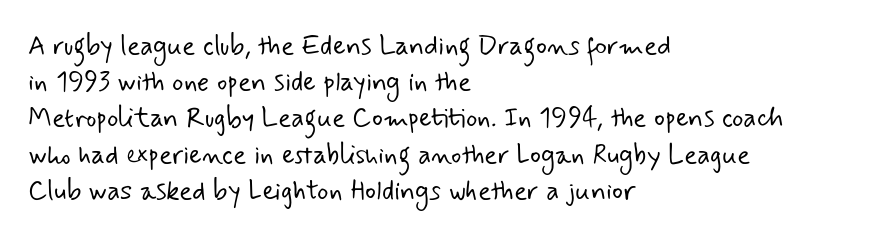
{"bold": "no", "underline": "no", "align": "left", "line_spacing": "normal", "line_spacing_ratio": 1.34, "letter_spacing": "normal", "letter_spacing_em": 0.0, "glyph_px": 27}
